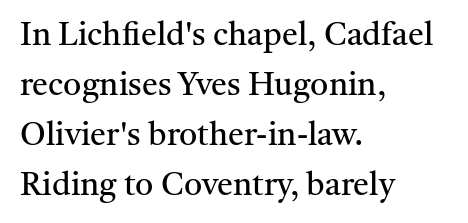
The gap between lines stays unmarked. How would I describe the line gaps? Plain and ordinary. Compared with a centered layout, this one pins lines to the left instead. What kind of face is this? One with serifs.
